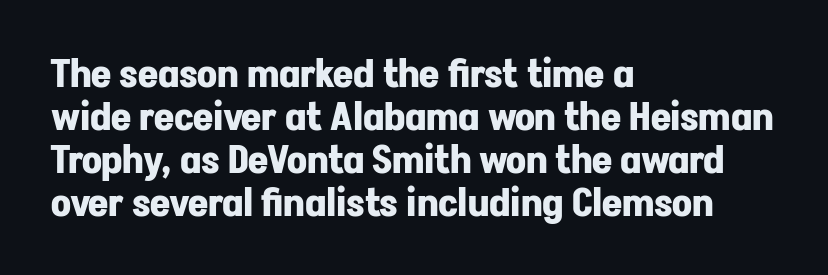
{"serif": "no", "italic": "no", "bold": "yes", "weight": "bold", "width": "normal", "stroke_contrast": "low", "x_height": "medium", "monospaced": "no", "underline": "no", "align": "left", "line_spacing": "tight", "line_spacing_ratio": 1.1, "letter_spacing": "normal", "letter_spacing_em": 0.0, "glyph_px": 39}
